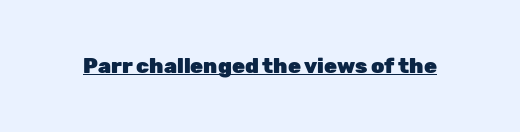
{"italic": "no", "bold": "yes", "underline": "yes", "letter_spacing": "normal", "letter_spacing_em": 0.0, "glyph_px": 21}
